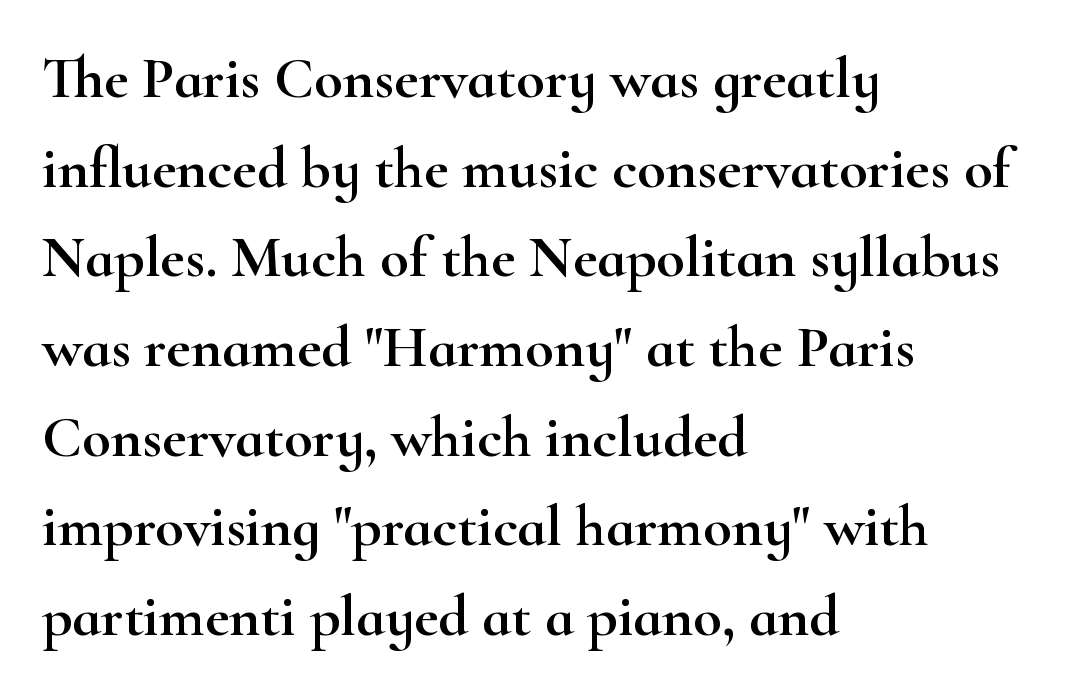
The image shows 59 px wide serif type, upright; set left-aligned, normal line spacing (1.52x), normal letter spacing, not underlined; high stroke contrast and a small x-height.
